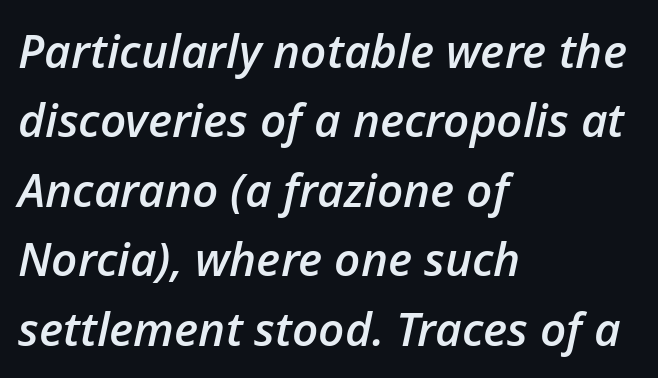
{"italic": "yes", "lean": "right", "slant_degrees": 12, "bold": "semi", "weight": "semibold", "width": "normal", "stroke_contrast": "low", "x_height": "medium", "monospaced": "no", "underline": "no", "align": "left", "line_spacing": "normal", "line_spacing_ratio": 1.51, "letter_spacing": "normal", "letter_spacing_em": 0.0, "glyph_px": 46}
